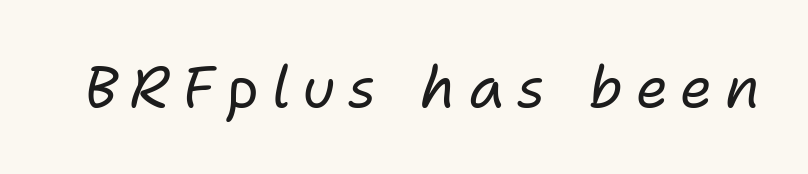
The rendering applies a slant to the glyphs. Is the letter spacing exaggerated? Yes — the characters are pushed far apart. The passage shown is typed in a proportional face where columns would drift. Counters stay open thanks to moderate or lighter strokes. The foot of each line stays bare and open.
